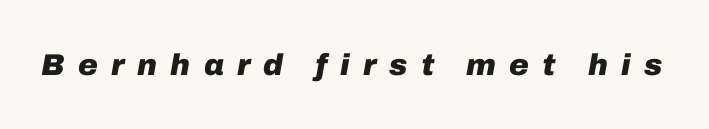
Bold? Absolutely — the strokes are thick and heavy. The baseline area is clear. Between one letter and the next there's a generous, obvious gap. Proportional: the letters do not fall into vertical columns. Slant detected: the letters are inclined.
